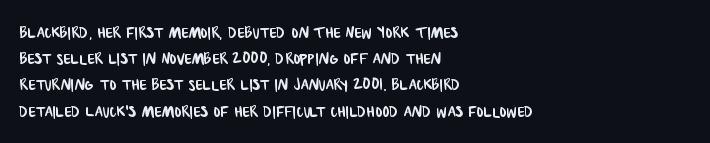
Q: Is the text underlined? A: No.
Q: How is the paragraph aligned? A: Left-aligned.
Q: Is the spacing between letters normal or unusually wide? A: Normal.
Q: Is the spacing between lines tight, normal or loose? A: Normal.
